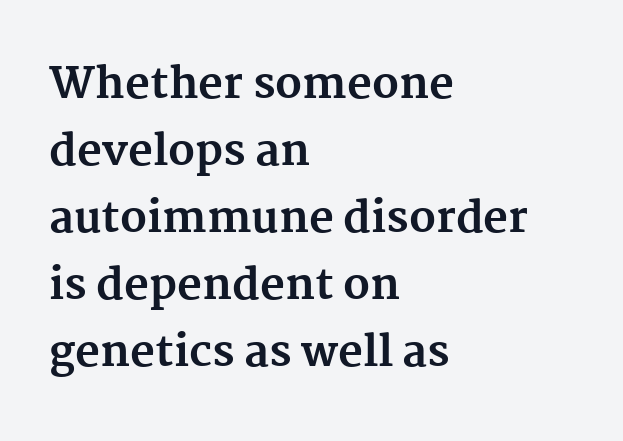
The image shows 43 px bold serif type, upright; set left-aligned, normal line spacing (1.56x), normal letter spacing, not underlined; medium stroke contrast and a medium x-height.
